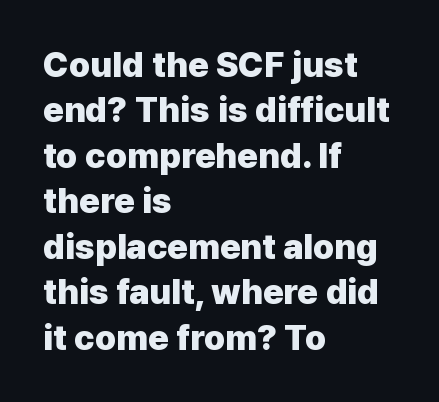
The image shows 35 px heavy sans-serif type, upright; set left-aligned, normal line spacing (1.3x), normal letter spacing, not underlined; low stroke contrast and a medium x-height.
